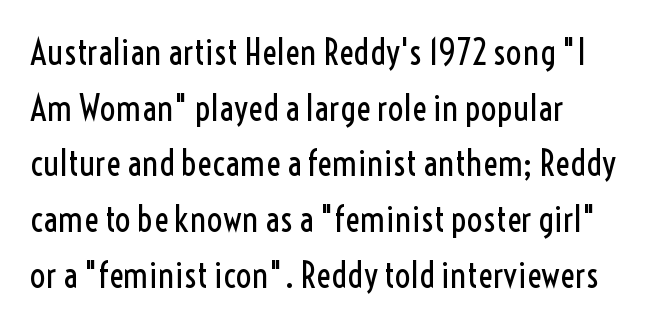
Q: Is the text bold? A: No.
Q: Is the text italic (slanted)? A: No, it is upright.
Q: Is the typeface a serif or a sans-serif typeface? A: Sans-serif.
Q: Is the text underlined? A: No.
Q: How is the paragraph aligned? A: Left-aligned.
Q: Is the spacing between letters normal or unusually wide? A: Normal.
Q: Is the spacing between lines tight, normal or loose? A: Normal.
Q: Width (condensed, normal, or wide)? A: Condensed.
Q: x-height? A: Medium.
Q: Monospaced? A: No.
